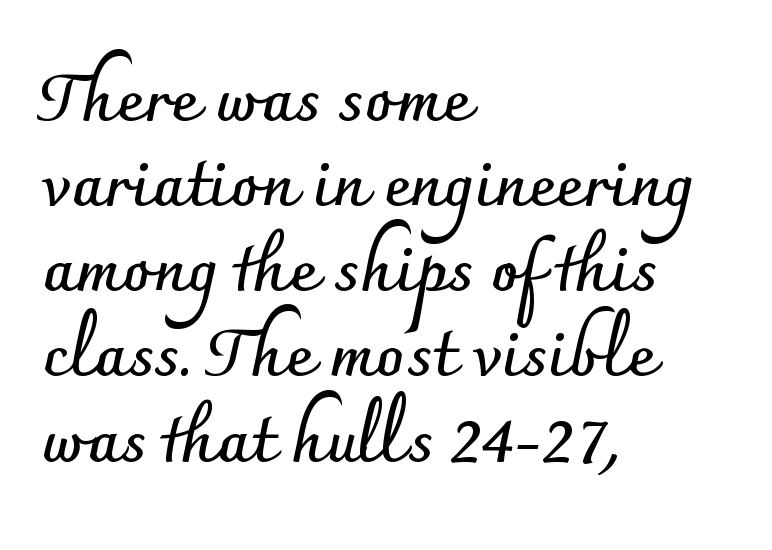
{"serif": "no", "bold": "yes", "weight": "semibold", "width": "normal", "stroke_contrast": "low", "x_height": "small", "monospaced": "no", "underline": "no", "align": "left", "line_spacing": "normal", "line_spacing_ratio": 1.29, "letter_spacing": "normal", "letter_spacing_em": 0.0, "glyph_px": 66}
